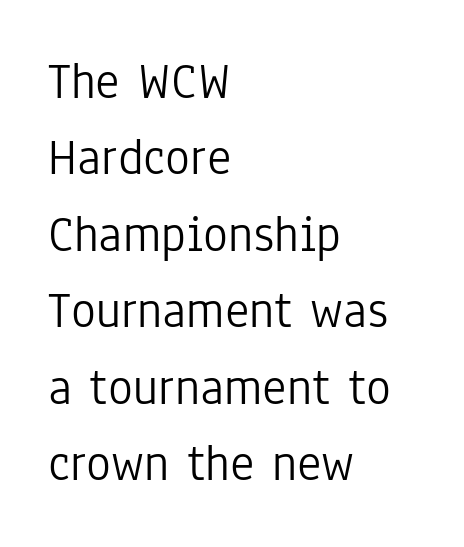
No chunkiness to these letters — they're not bold. Bare-footed words on every line. These lines sit exactly where default settings would place them. In terms of letterform style, serifs are entirely absent.
